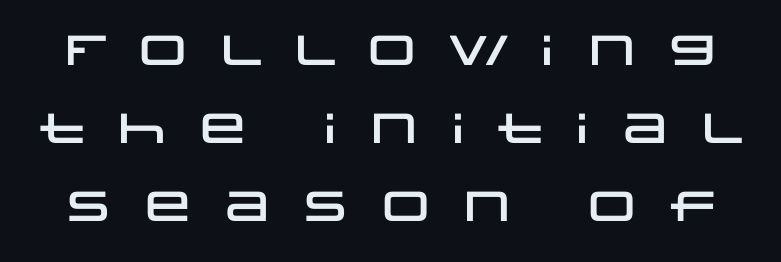
{"serif": "no", "italic": "no", "width": "wide", "stroke_contrast": "low", "x_height": "large", "monospaced": "no", "underline": "no", "line_spacing_ratio": 1.86, "letter_spacing": "wide", "letter_spacing_em": 0.41, "glyph_px": 42}
